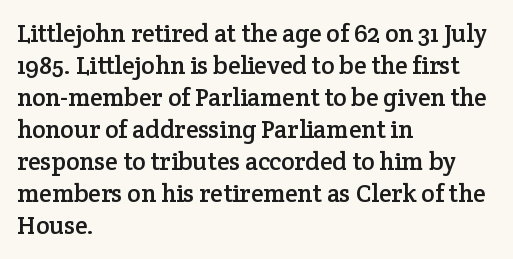
The image shows 25 px text type, upright; set left-aligned, normal line spacing (1.28x), normal letter spacing, not underlined.
